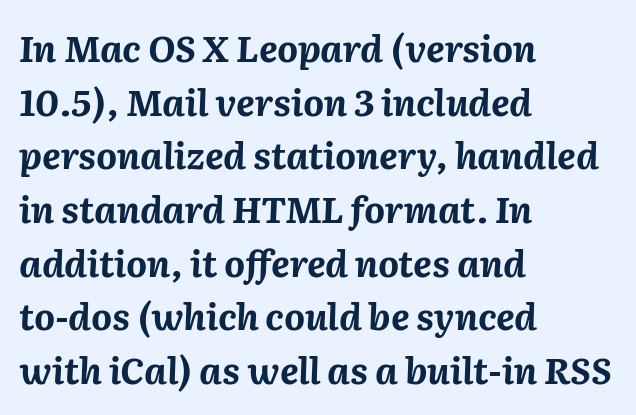
Typographic density is high because the face is bold. Beneath every word, the page is bare. Each word holds together tightly as a unit, with standard inter-letter gaps. The lines are quadded left.
